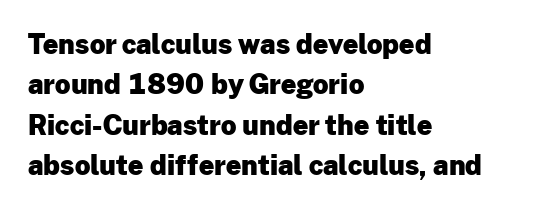
{"italic": "no", "bold": "yes", "underline": "no", "align": "left", "line_spacing": "normal", "line_spacing_ratio": 1.5, "letter_spacing": "normal", "letter_spacing_em": 0.0, "glyph_px": 27}
